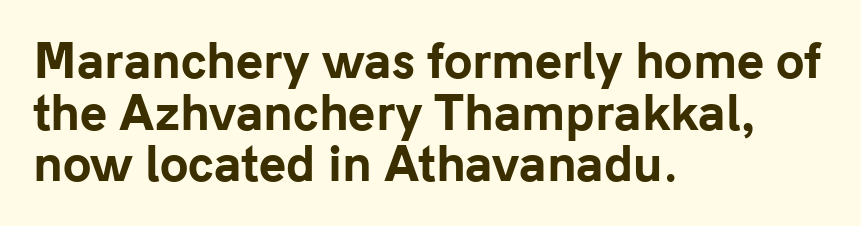
Q: Is the text bold? A: Yes.
Q: Is the text italic (slanted)? A: No, it is upright.
Q: Is the typeface a serif or a sans-serif typeface? A: Sans-serif.
Q: Is the text underlined? A: No.
Q: How is the paragraph aligned? A: Left-aligned.
Q: Is the spacing between letters normal or unusually wide? A: Normal.
Q: Is the spacing between lines tight, normal or loose? A: Tight.
Q: Width (condensed, normal, or wide)? A: Normal.
Q: Stroke contrast? A: Low.
Q: x-height? A: Medium.
Q: Monospaced? A: No.
